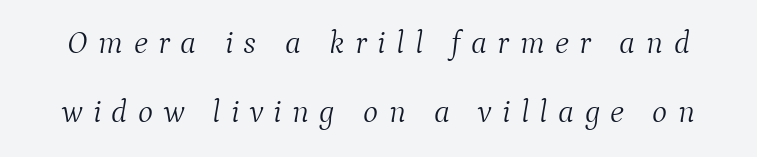
The image shows 32 px light serif type, italic (leaning right); set loose line spacing (2.17x), unusually wide letter spacing (+0.33 em), not underlined; medium stroke contrast and a medium x-height.
